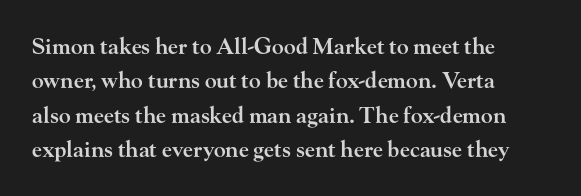
The image shows 22 px text type, upright; set left-aligned, normal line spacing (1.56x), normal letter spacing, not underlined.
